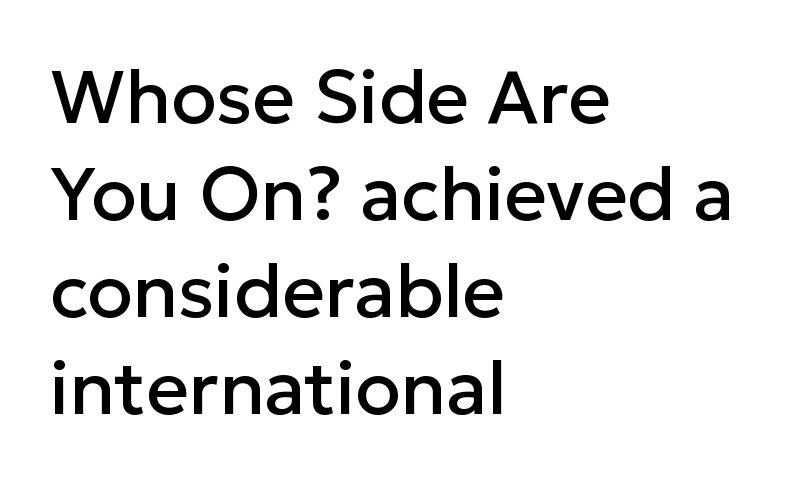
{"serif": "no", "italic": "no", "width": "normal", "stroke_contrast": "low", "x_height": "medium", "monospaced": "no", "underline": "no", "align": "left", "line_spacing": "normal", "line_spacing_ratio": 1.31, "letter_spacing": "normal", "letter_spacing_em": 0.0, "glyph_px": 74}
